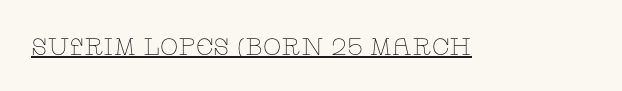
Q: Is the text bold? A: No.
Q: Is the text italic (slanted)? A: No, it is upright.
Q: Is the text underlined? A: Yes.
Q: Is the spacing between letters normal or unusually wide? A: Normal.
